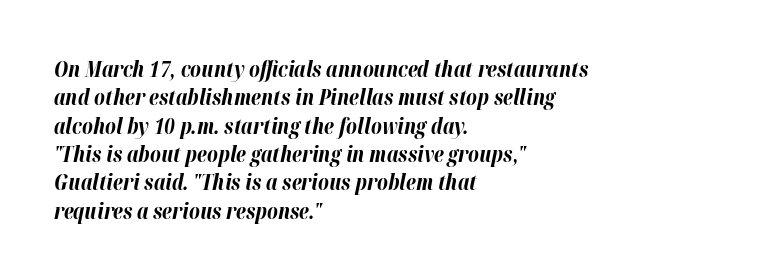
{"italic": "yes", "lean": "right", "slant_degrees": 12, "bold": "yes", "underline": "no", "align": "left", "line_spacing": "normal", "line_spacing_ratio": 1.35, "letter_spacing": "normal", "letter_spacing_em": 0.0, "glyph_px": 21}
